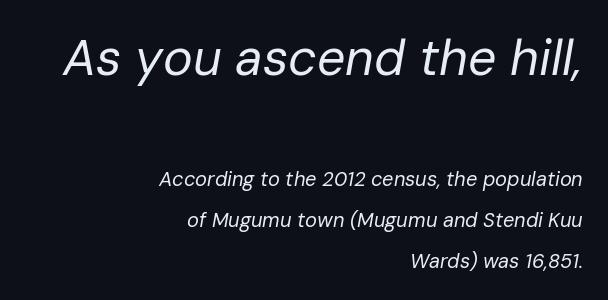
Q: Is the text bold? A: No.
Q: Is the text italic (slanted)? A: Yes, it leans right by about 10 degrees.
Q: Is the text underlined? A: No.
Q: How is the paragraph aligned? A: Right-aligned.
Q: Is the spacing between letters normal or unusually wide? A: Normal.
Q: Is the spacing between lines tight, normal or loose? A: Loose.
Q: Which block of text is set in a larger size, the first (top) or the second (bottom)? A: The first (top) one.
Q: Width (condensed, normal, or wide)? A: Normal.
Q: Stroke contrast? A: Low.
Q: x-height? A: Medium.
Q: Monospaced? A: No.
